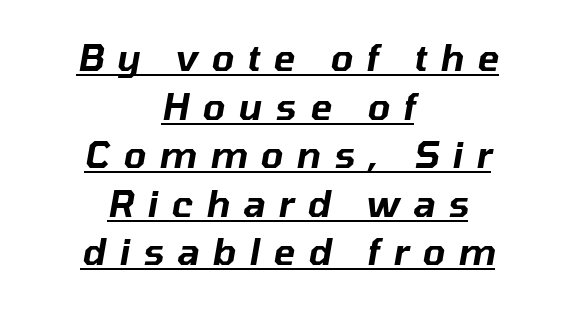
{"italic": "yes", "lean": "right", "slant_degrees": 10, "width": "normal", "stroke_contrast": "low", "x_height": "medium", "monospaced": "no", "underline": "yes", "align": "center", "line_spacing": "normal", "line_spacing_ratio": 1.35, "letter_spacing": "wide", "letter_spacing_em": 0.37, "glyph_px": 36}
